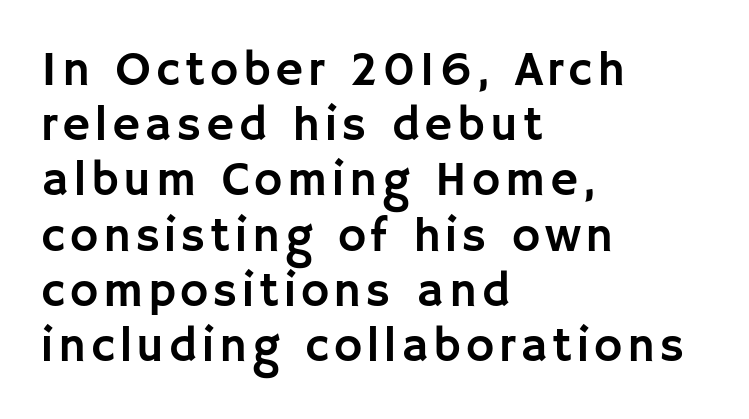
Q: Is the text italic (slanted)? A: No, it is upright.
Q: Is the typeface a serif or a sans-serif typeface? A: Sans-serif.
Q: Is the text underlined? A: No.
Q: How is the paragraph aligned? A: Left-aligned.
Q: Is the spacing between lines tight, normal or loose? A: Tight.
Q: Width (condensed, normal, or wide)? A: Normal.
Q: Stroke contrast? A: Low.
Q: x-height? A: Large.
Q: Monospaced? A: No.
